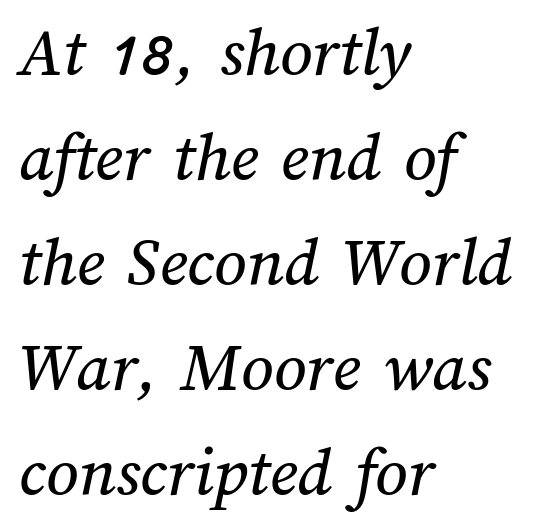
{"width": "normal", "stroke_contrast": "medium", "x_height": "medium", "monospaced": "no", "underline": "no", "align": "left", "line_spacing": "normal", "line_spacing_ratio": 1.48, "letter_spacing": "normal", "letter_spacing_em": 0.0, "glyph_px": 71}
